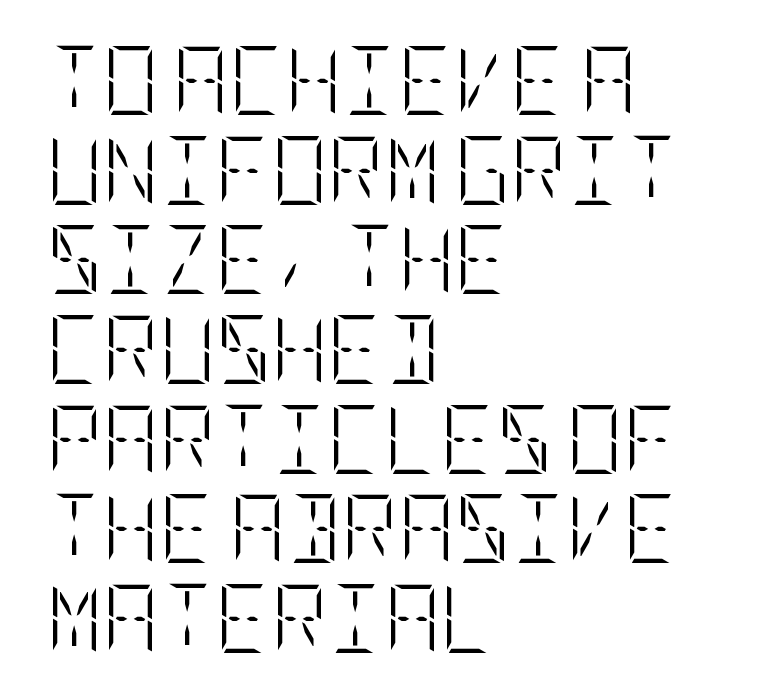
{"italic": "no", "bold": "no", "weight": "light", "width": "condensed", "stroke_contrast": "low", "x_height": "large", "underline": "no", "align": "left", "line_spacing": "normal", "line_spacing_ratio": 1.3, "letter_spacing": "normal", "letter_spacing_em": 0.0, "glyph_px": 69}
